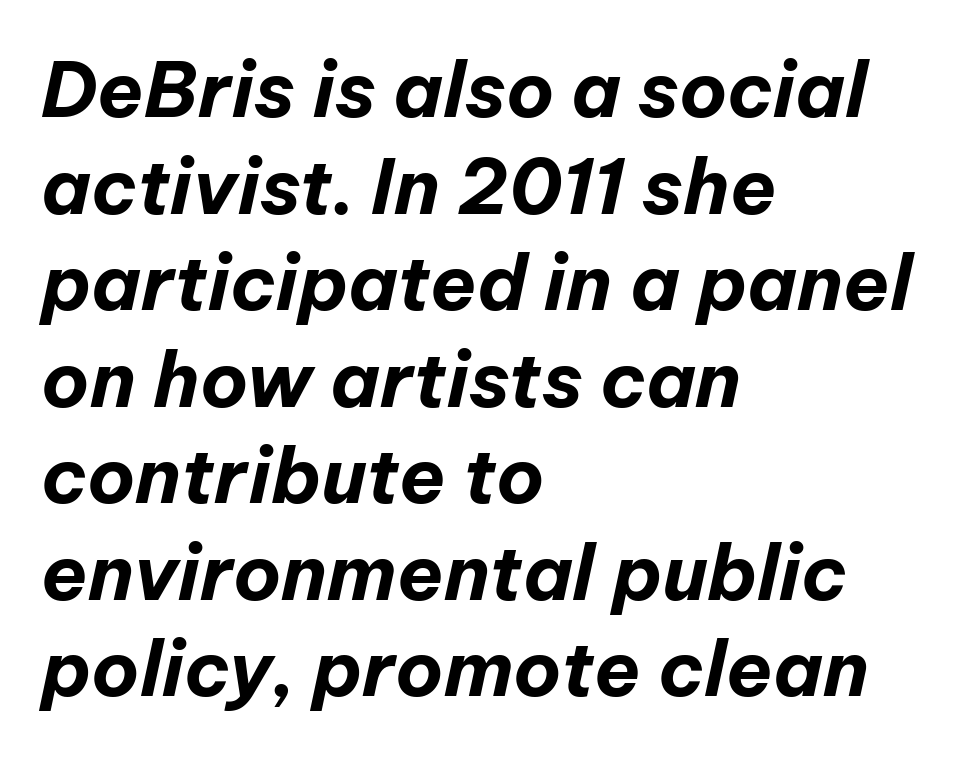
Q: Is the text bold? A: Yes.
Q: Is the text italic (slanted)? A: Yes, it leans right by about 12 degrees.
Q: Is the text underlined? A: No.
Q: How is the paragraph aligned? A: Left-aligned.
Q: Is the spacing between letters normal or unusually wide? A: Normal.
Q: Is the spacing between lines tight, normal or loose? A: Normal.
Q: Width (condensed, normal, or wide)? A: Normal.
Q: Stroke contrast? A: Low.
Q: x-height? A: Medium.
Q: Monospaced? A: No.
